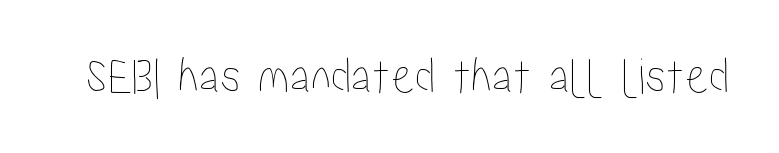
Q: Is the text italic (slanted)? A: No, it is upright.
Q: Is the text underlined? A: No.
Q: Is the spacing between letters normal or unusually wide? A: Normal.
Q: Width (condensed, normal, or wide)? A: Condensed.
Q: Stroke contrast? A: Low.
Q: x-height? A: Medium.
Q: Monospaced? A: No.
